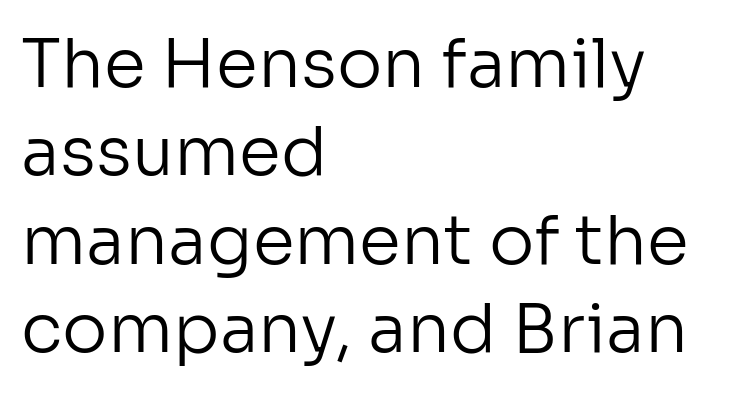
Compared with typical body copy, the letter spacing here is the same. Does the leading feel generous? No, just average. This rendering employs a face without finishing strokes, i.e., a sans-serif. Ink coverage per letter is moderate at most. Italic: no, the glyphs are upright roman. Is this a fixed-width face? No — the glyphs have proportional, varying widths.
